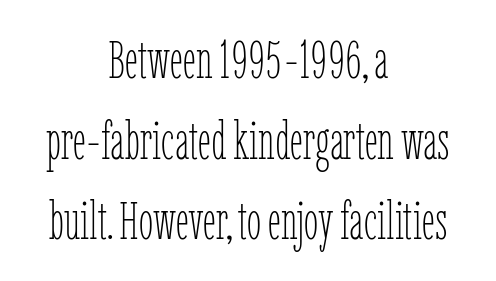
Just letters on the line, the space beneath them empty. These lines are rendered in a variable-pitch font. Short note: letters normally spaced. Normally led — the rows are evenly, conventionally spaced.
